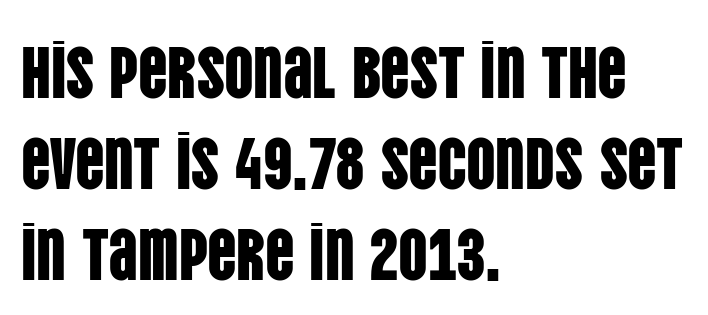
The image shows 73 px condensed sans-serif type, upright; set left-aligned, normal line spacing (1.25x), normal letter spacing, not underlined; low stroke contrast and a large x-height.
